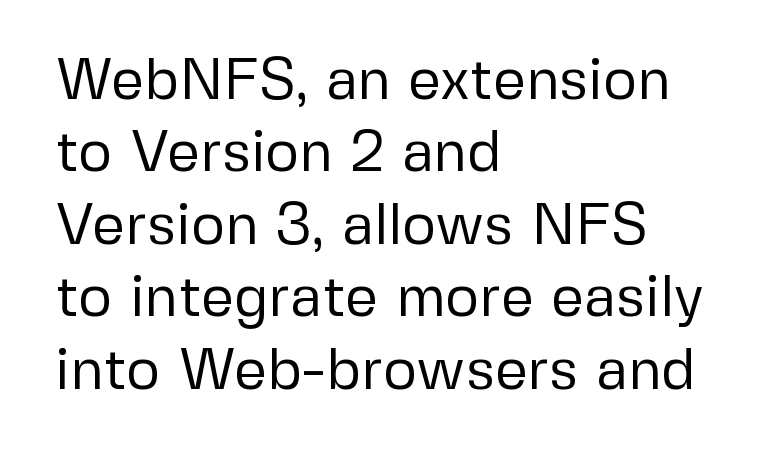
Is this a sans? Yes — the strokes have no serifs. Do the letters lean? They stand straight. Standard letterfit; no display-style spreading of the glyphs. Think of a printed novel: that variable character pitch is what you see here. The lines are quadded left.
